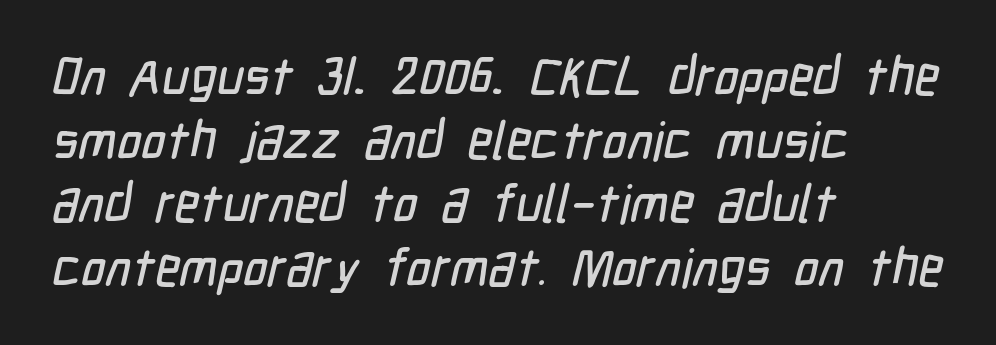
Q: Is the typeface a serif or a sans-serif typeface? A: Sans-serif.
Q: Is the text underlined? A: No.
Q: How is the paragraph aligned? A: Left-aligned.
Q: Is the spacing between letters normal or unusually wide? A: Normal.
Q: Width (condensed, normal, or wide)? A: Condensed.
Q: Stroke contrast? A: Low.
Q: x-height? A: Medium.
Q: Monospaced? A: No.
